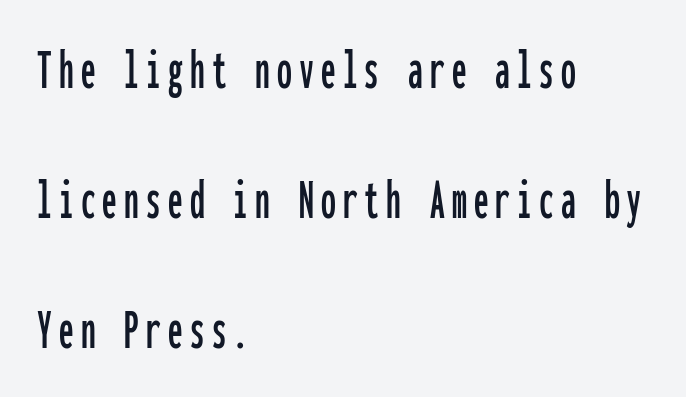
Think of a typewriter: that constant character pitch is what you see here. Bare-footed words on every line. The passage is arranged the way most books set body copy — flush left. Airy leading. Look at the bottom of the vertical strokes: they stop flat, with no serifs.
